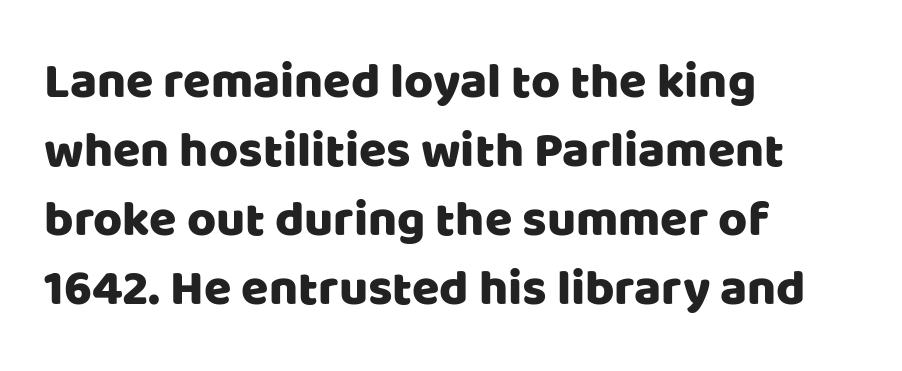
{"serif": "no", "italic": "no", "width": "normal", "stroke_contrast": "low", "x_height": "large", "monospaced": "no", "underline": "no", "align": "left", "line_spacing": "normal", "line_spacing_ratio": 1.38, "letter_spacing": "normal", "letter_spacing_em": 0.0, "glyph_px": 50}
